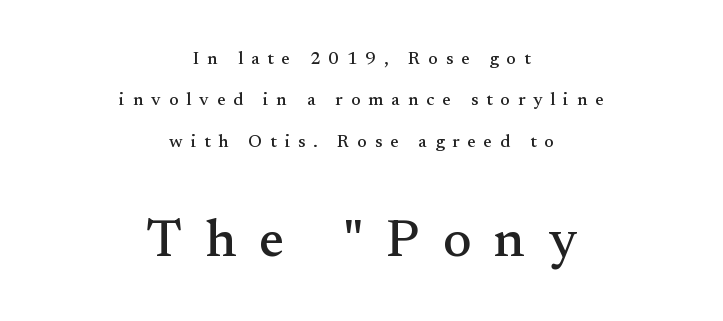
Does the copy run flush right? No — it is centered line by line. This sample uses an upright cut, with every glyph sitting square on the baseline. Looks like regular typesetting: each glyph gets only the width it needs. Here the second block reads like a headline and the first like body copy. The passage shown is not underscored anywhere. Each word looks stretched out because of the extra space between its letters.
